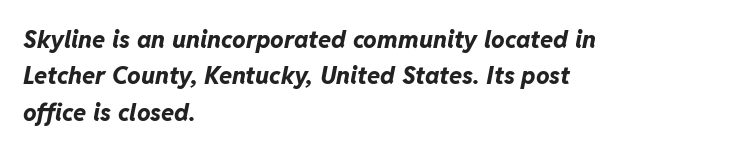
A classic flush-left, rag-right setting is used for this passage. Strokes here are thick enough to call this a true bold. These lines sit exactly where default settings would place them. Bare-footed words on every line.
